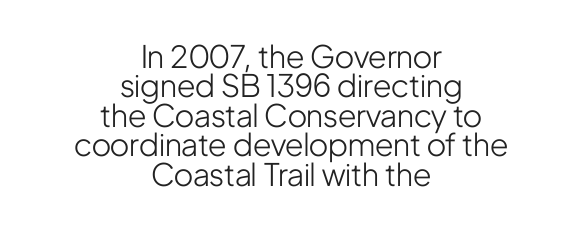
Q: Is the text bold? A: No.
Q: Is the text italic (slanted)? A: No, it is upright.
Q: Is the typeface a serif or a sans-serif typeface? A: Sans-serif.
Q: Is the text underlined? A: No.
Q: How is the paragraph aligned? A: Centered.
Q: Is the spacing between letters normal or unusually wide? A: Normal.
Q: Is the spacing between lines tight, normal or loose? A: Tight.
Q: Width (condensed, normal, or wide)? A: Condensed.
Q: Stroke contrast? A: Low.
Q: x-height? A: Medium.
Q: Monospaced? A: No.
